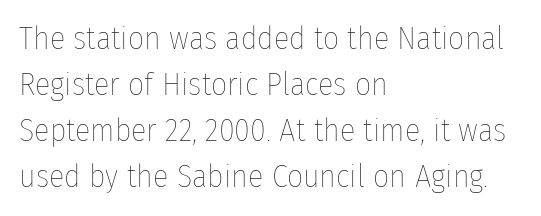
Character widths vary here, with narrow letters taking less room than wide ones. The rendering keeps characters at their native spacing. Rendered with straight, roman letterforms. Letters rest on an invisible, unmarked baseline.
